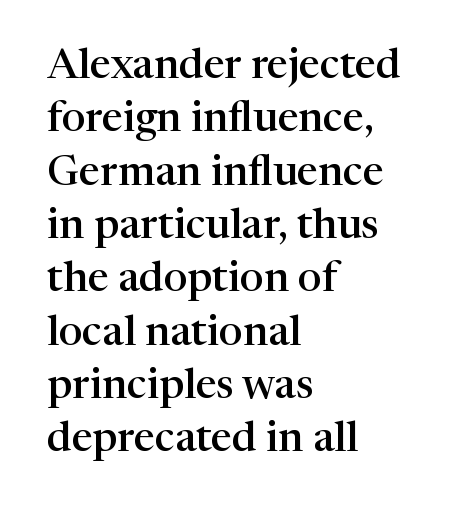
Q: Is the text bold? A: Semi-bold.
Q: Is the text italic (slanted)? A: No, it is upright.
Q: Is the typeface a serif or a sans-serif typeface? A: Serif.
Q: Is the text underlined? A: No.
Q: How is the paragraph aligned? A: Left-aligned.
Q: Is the spacing between letters normal or unusually wide? A: Normal.
Q: Is the spacing between lines tight, normal or loose? A: Normal.
Q: Width (condensed, normal, or wide)? A: Normal.
Q: Stroke contrast? A: High.
Q: x-height? A: Medium.
Q: Monospaced? A: No.
